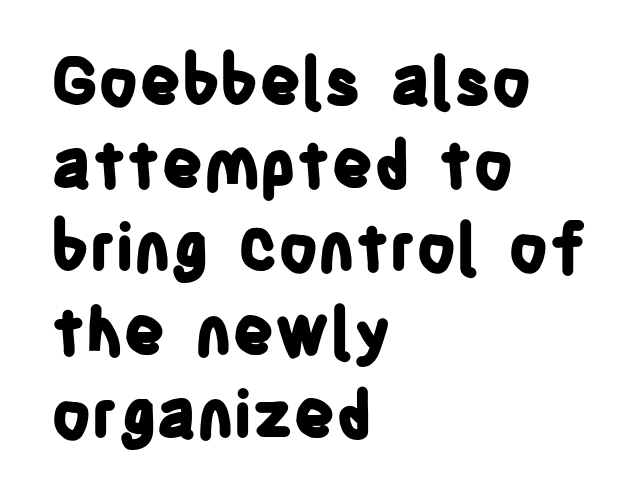
{"serif": "no", "italic": "no", "bold": "yes", "weight": "bold", "width": "condensed", "stroke_contrast": "low", "x_height": "large", "monospaced": "no", "underline": "no", "align": "left", "line_spacing": "normal", "line_spacing_ratio": 1.28, "letter_spacing": "normal", "letter_spacing_em": 0.0, "glyph_px": 65}
